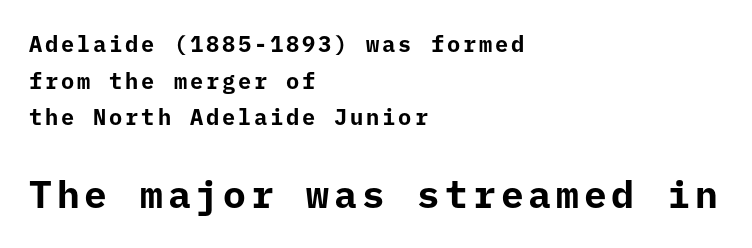
Q: Is the text bold? A: Yes.
Q: Is the text italic (slanted)? A: No, it is upright.
Q: Is the typeface a serif or a sans-serif typeface? A: Sans-serif.
Q: Is the text underlined? A: No.
Q: How is the paragraph aligned? A: Left-aligned.
Q: Is the spacing between lines tight, normal or loose? A: Normal.
Q: Which block of text is set in a larger size, the first (top) or the second (bottom)? A: The second (bottom) one.
Q: Width (condensed, normal, or wide)? A: Normal.
Q: Stroke contrast? A: Low.
Q: x-height? A: Medium.
Q: Monospaced? A: Yes.
